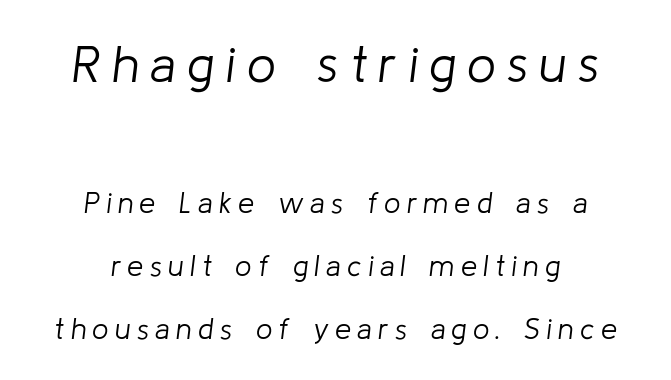
One-word summary of the alignment: center. This sample has the flowing, uneven cadence of proportional lettering. The area under the type is left untouched. The characters are drawn with everyday or finer stroke widths. In this sample the first text group is rendered at the bigger scale. Letter spacing: wide.
